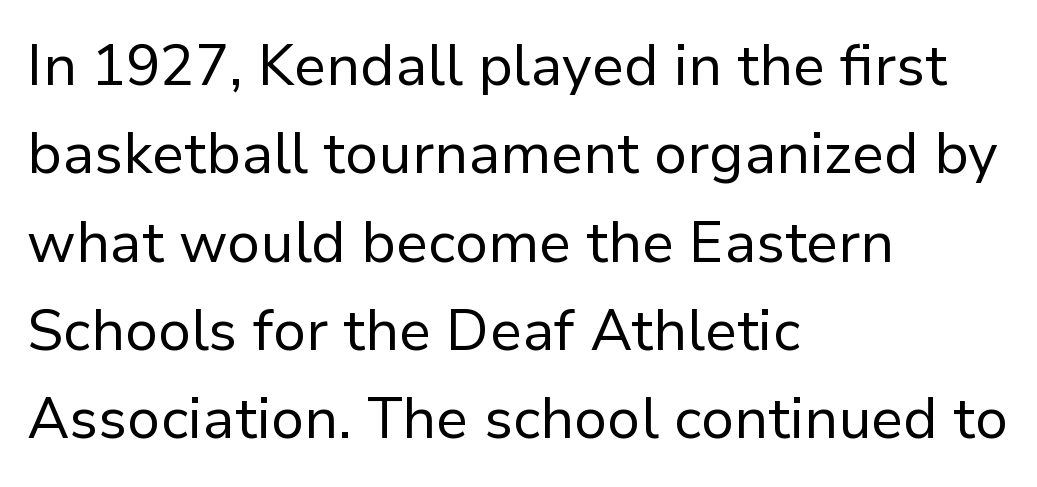
The image shows 57 px regular-weight sans-serif type, upright; set left-aligned, normal line spacing (1.55x), normal letter spacing, not underlined; low stroke contrast and a medium x-height.
